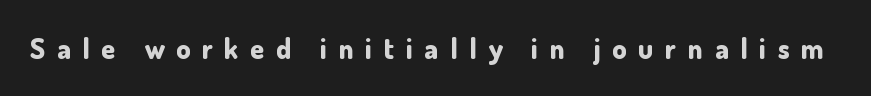
The space directly below the letters is spotless. Does the weight exceed regular? Yes, all the way to bold. Compared with typical body copy, the letter spacing here is much looser. The lettering stays uniformly vertical, giving the passage a roman look.
